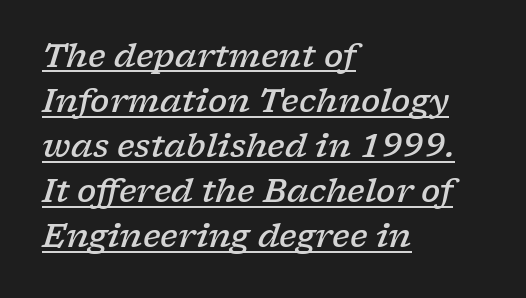
{"serif": "yes", "italic": "yes", "lean": "right", "slant_degrees": 17, "bold": "semi", "weight": "semibold", "width": "wide", "stroke_contrast": "low", "x_height": "medium", "monospaced": "no", "underline": "yes", "align": "left", "line_spacing": "normal", "line_spacing_ratio": 1.41, "letter_spacing": "normal", "letter_spacing_em": 0.0, "glyph_px": 32}
